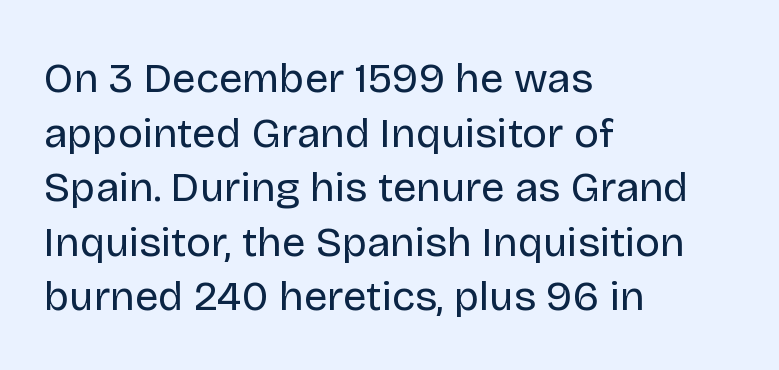
The image shows 42 px regular-weight sans-serif type, upright; set left-aligned, normal line spacing (1.3x), normal letter spacing, not underlined; low stroke contrast and a large x-height.
